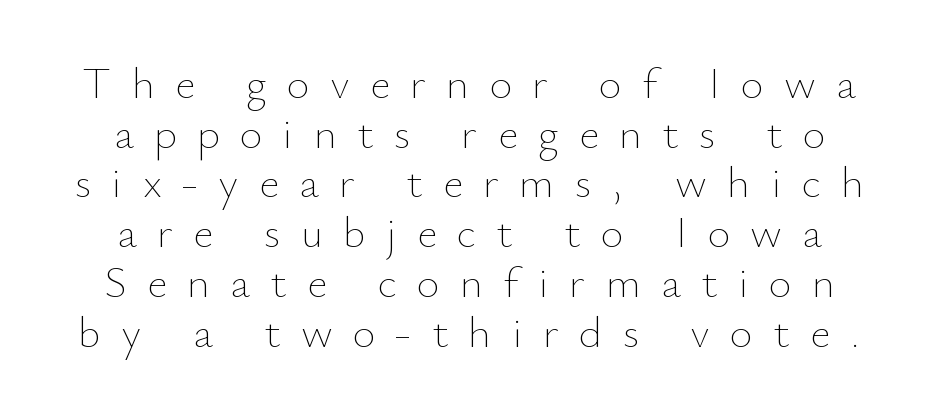
{"italic": "no", "bold": "no", "weight": "thin", "width": "normal", "stroke_contrast": "low", "x_height": "small", "monospaced": "no", "underline": "no", "line_spacing": "tight", "line_spacing_ratio": 1.13, "letter_spacing": "wide", "letter_spacing_em": 0.46, "glyph_px": 44}
